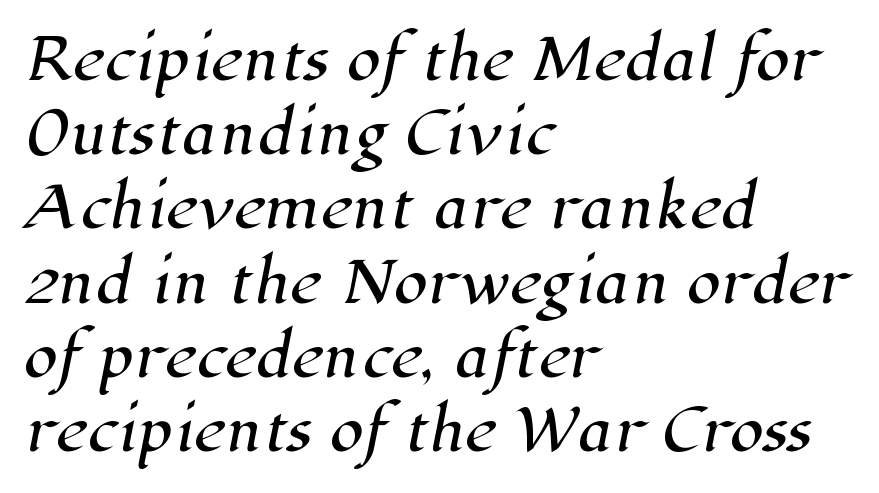
{"serif": "yes", "width": "normal", "stroke_contrast": "high", "x_height": "medium", "monospaced": "no", "underline": "no", "align": "left", "line_spacing": "normal", "line_spacing_ratio": 1.35, "letter_spacing": "normal", "letter_spacing_em": 0.0, "glyph_px": 55}
